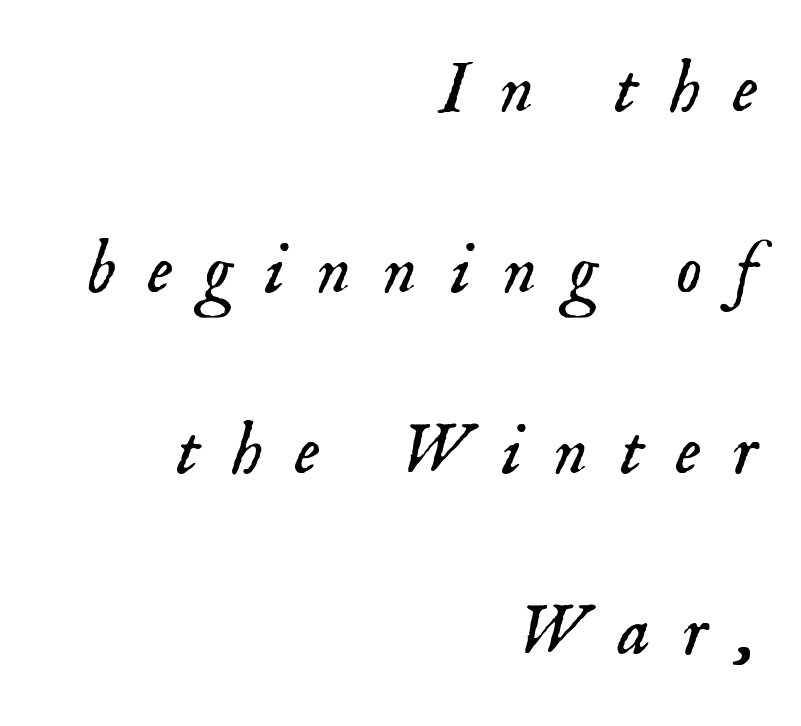
The image shows 73 px light serif type, italic (leaning right); set right-aligned, loose line spacing (2.48x), unusually wide letter spacing (+0.44 em), not underlined; low stroke contrast and a small x-height.
